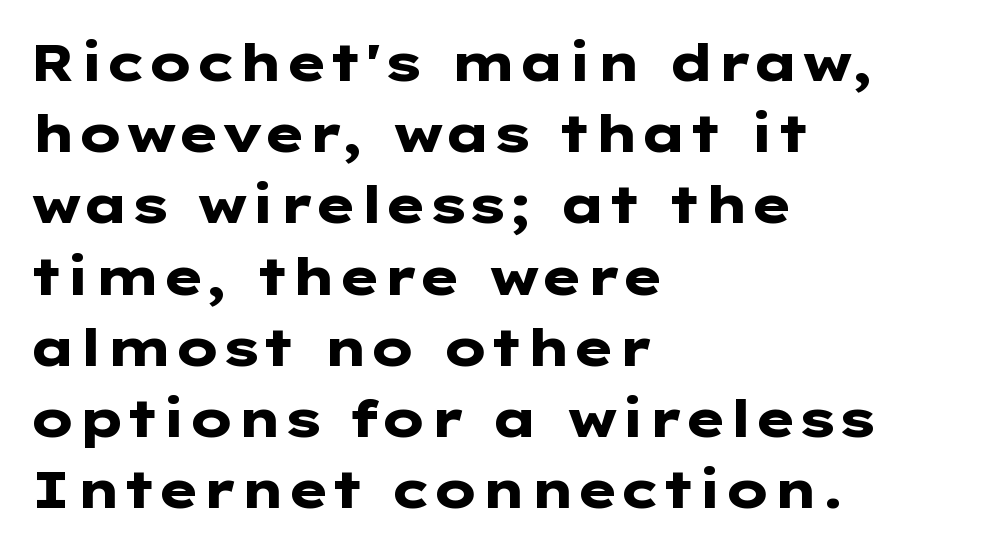
Q: Is the text bold? A: Yes.
Q: Is the text italic (slanted)? A: No, it is upright.
Q: Is the typeface a serif or a sans-serif typeface? A: Sans-serif.
Q: Is the text underlined? A: No.
Q: How is the paragraph aligned? A: Left-aligned.
Q: Is the spacing between letters normal or unusually wide? A: Normal.
Q: Is the spacing between lines tight, normal or loose? A: Normal.
Q: Width (condensed, normal, or wide)? A: Wide.
Q: Stroke contrast? A: Low.
Q: x-height? A: Medium.
